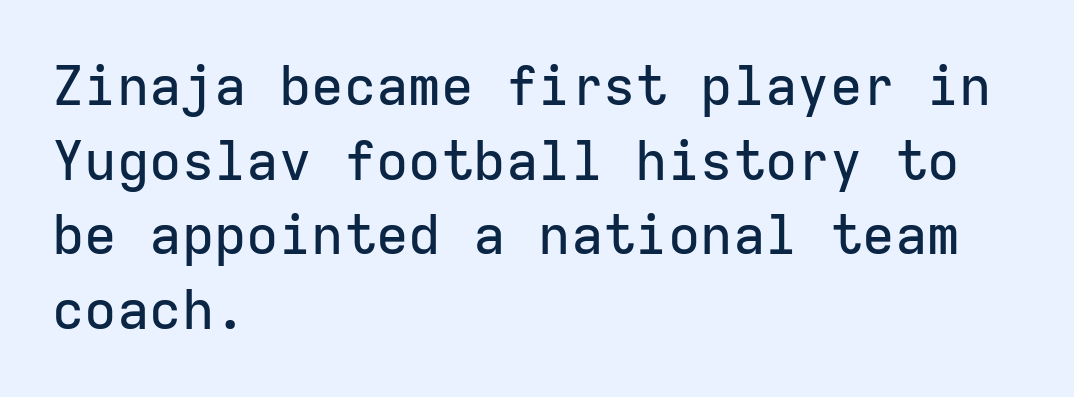
The image shows 54 px sans-serif type, upright, monospaced; set left-aligned, normal line spacing (1.38x), normal letter spacing, not underlined; low stroke contrast and a medium x-height.
